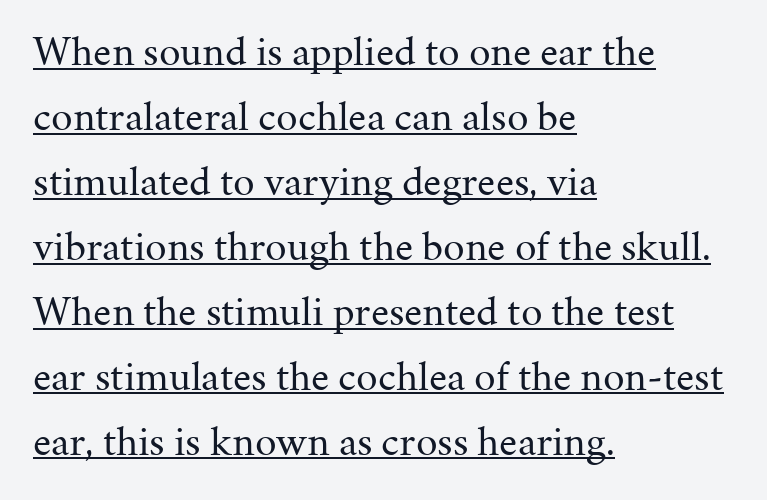
Does the type have serifs? Yes, each stem ends in a small foot. Do the letters lean? They stand straight. The line-height multiplier appears to be the usual default. You could not count columns in this text — the font is proportionally spaced. The lines are quadded left. The face used here is rendered with its standard letterfit.
